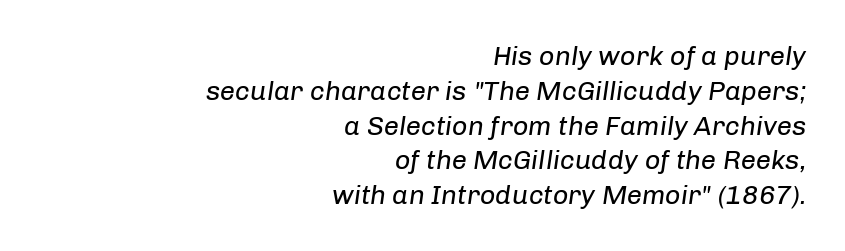
Q: Is the text bold? A: No.
Q: Is the text italic (slanted)? A: Yes, it leans right by about 8 degrees.
Q: Is the text underlined? A: No.
Q: How is the paragraph aligned? A: Right-aligned.
Q: Is the spacing between letters normal or unusually wide? A: Normal.
Q: Is the spacing between lines tight, normal or loose? A: Normal.
